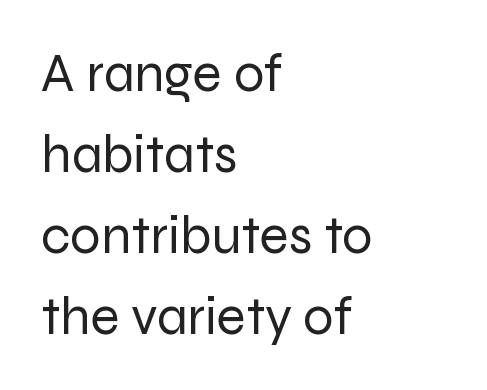
Q: Is the text bold? A: No.
Q: Is the text italic (slanted)? A: No, it is upright.
Q: Is the typeface a serif or a sans-serif typeface? A: Sans-serif.
Q: Is the text underlined? A: No.
Q: How is the paragraph aligned? A: Left-aligned.
Q: Is the spacing between letters normal or unusually wide? A: Normal.
Q: Is the spacing between lines tight, normal or loose? A: Normal.
Q: Width (condensed, normal, or wide)? A: Normal.
Q: Stroke contrast? A: Low.
Q: x-height? A: Medium.
Q: Monospaced? A: No.
